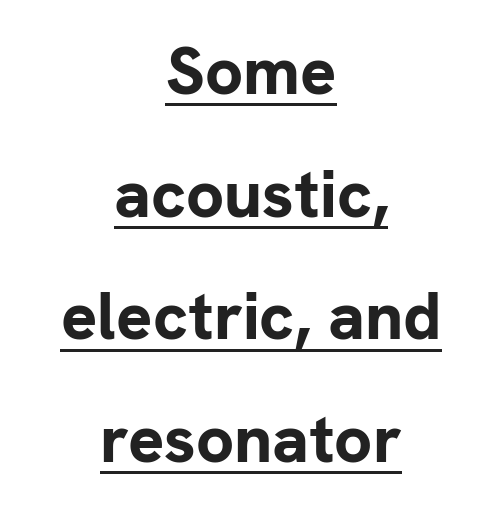
{"serif": "no", "italic": "no", "bold": "yes", "weight": "bold", "width": "normal", "stroke_contrast": "low", "x_height": "medium", "monospaced": "no", "underline": "yes", "align": "center", "line_spacing_ratio": 1.83, "letter_spacing": "normal", "letter_spacing_em": 0.0, "glyph_px": 67}
